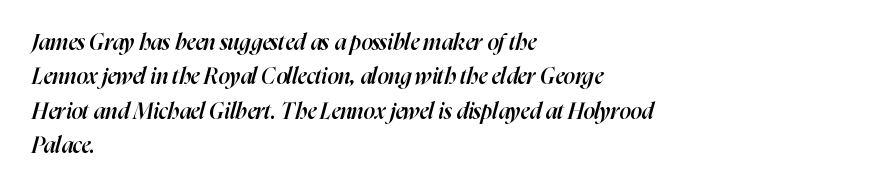
{"italic": "yes", "lean": "right", "slant_degrees": 16, "bold": "semi", "underline": "no", "align": "left", "line_spacing": "normal", "line_spacing_ratio": 1.56, "letter_spacing": "normal", "letter_spacing_em": 0.0, "glyph_px": 22}
